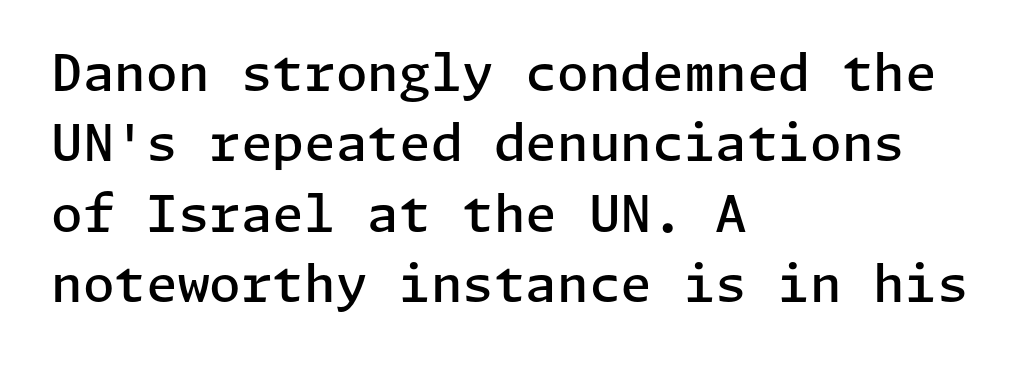
{"serif": "no", "italic": "no", "bold": "semi", "weight": "semibold", "width": "normal", "stroke_contrast": "low", "x_height": "medium", "underline": "no", "align": "left", "line_spacing": "normal", "line_spacing_ratio": 1.38, "letter_spacing": "normal", "letter_spacing_em": 0.0, "glyph_px": 51}
